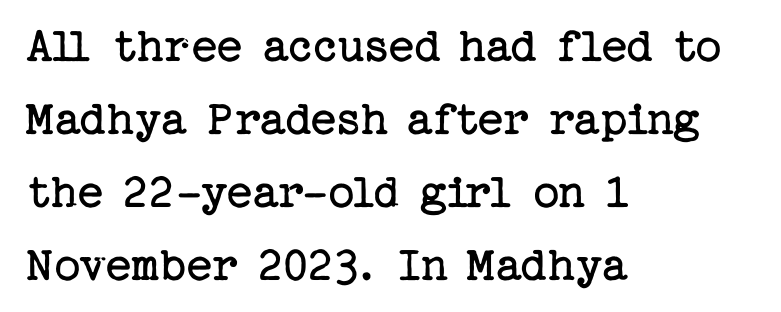
The area under the type is left untouched. Nope, not italic — everything's standing straight. The letterforms sit shoulder to shoulder at normal distance. The type family on display is of the serif kind.
